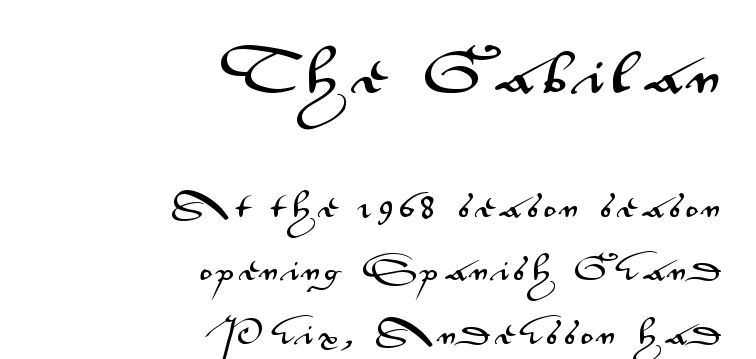
The text was rendered using a sans face with plain stroke endings. Casual observation: everything's shoved over to the right. Is the letter spacing exaggerated? Yes — the characters are pushed far apart. The block of text is sparse from top to bottom, with ample space between rows.
